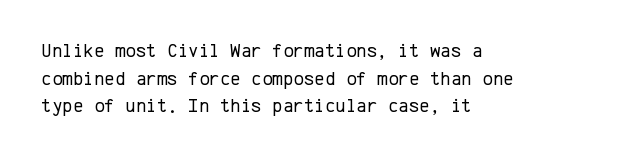
This rendering leaves character spacing at its baseline value. These lines stack with their left ends in a neat column. Reading down the column, the eye jumps a familiar distance to each next line. Stroke mass is kept to a normal reading level or below. Unlike italic type, these characters show no tilt at all. No word sits above an underline.
